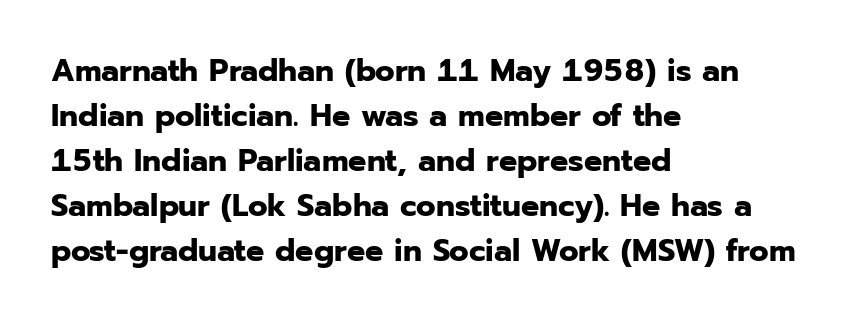
The image shows 32 px bold sans-serif type, upright; set left-aligned, normal line spacing (1.41x), normal letter spacing, not underlined; low stroke contrast and a medium x-height.
